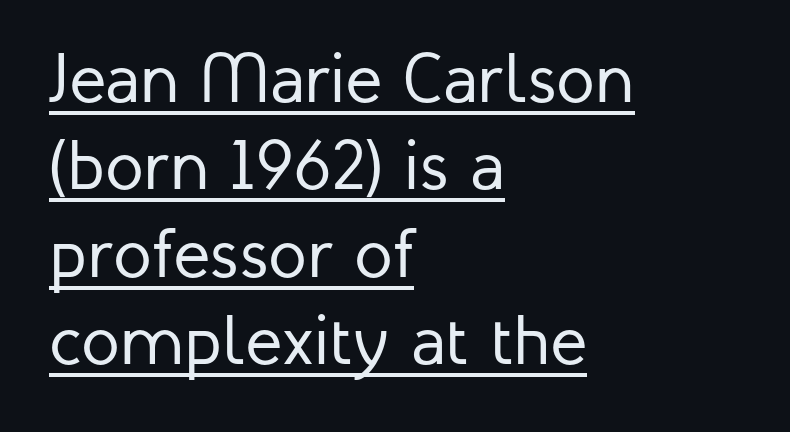
Q: Is the text bold? A: No.
Q: Is the text italic (slanted)? A: No, it is upright.
Q: Is the typeface a serif or a sans-serif typeface? A: Sans-serif.
Q: Is the text underlined? A: Yes.
Q: How is the paragraph aligned? A: Left-aligned.
Q: Is the spacing between letters normal or unusually wide? A: Normal.
Q: Is the spacing between lines tight, normal or loose? A: Normal.
Q: Width (condensed, normal, or wide)? A: Normal.
Q: Stroke contrast? A: Low.
Q: x-height? A: Medium.
Q: Monospaced? A: No.
